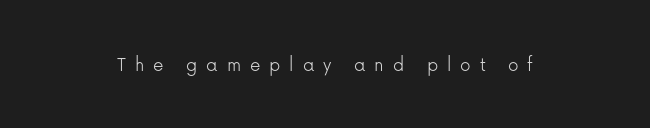
{"italic": "no", "bold": "no", "underline": "no", "letter_spacing": "wide", "letter_spacing_em": 0.42, "glyph_px": 21}
